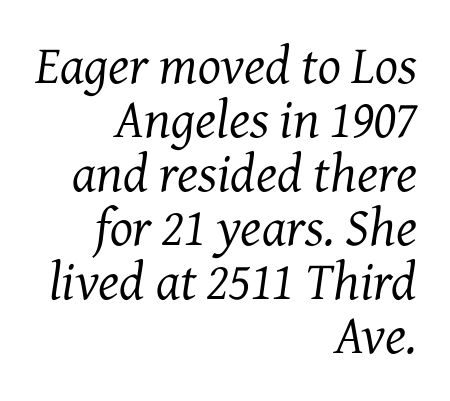
Bold? No — there's no thickening of the strokes. Clear beneath every line of the passage. The rendering applies a slant to the glyphs. Reading down the block, your eye finds every line finishing at a fixed right position. The face used here is rendered with its standard letterfit. Font category for this specimen: serif.
